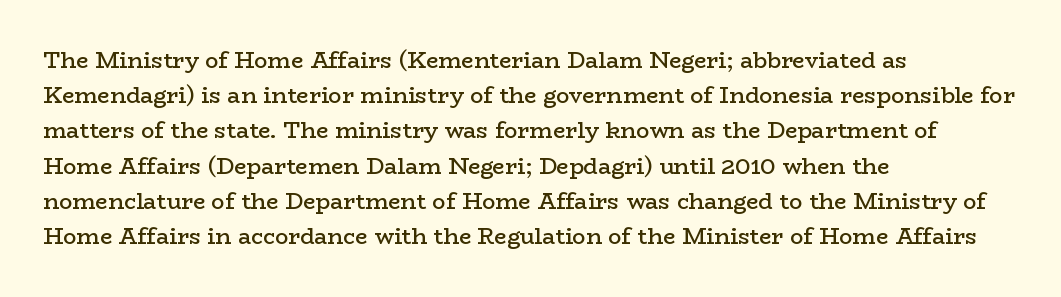
The image shows 22 px text type, upright; set left-aligned, normal line spacing (1.6x), normal letter spacing, not underlined.
